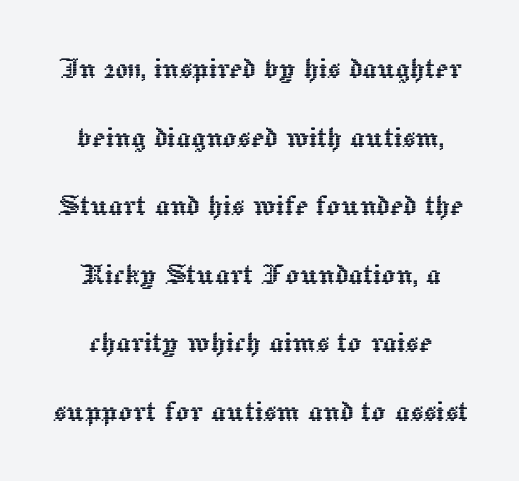
The image shows 35 px text type, upright; set loose line spacing (1.96x), normal letter spacing, not underlined; a medium x-height.
